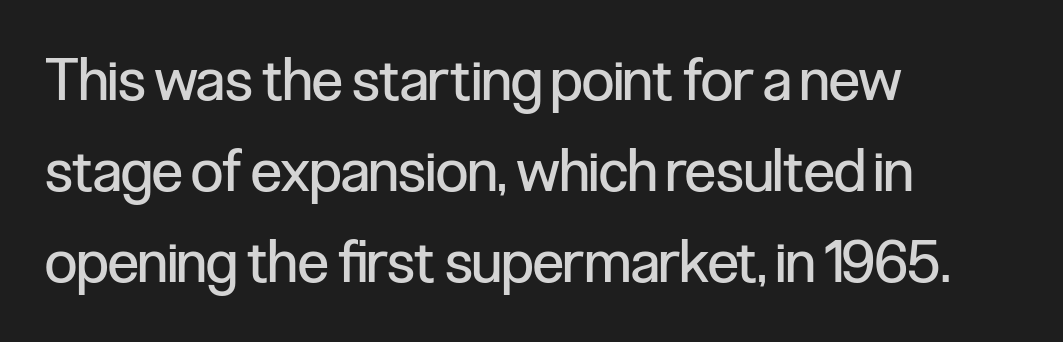
{"serif": "no", "italic": "no", "bold": "no", "weight": "regular", "width": "condensed", "stroke_contrast": "low", "x_height": "medium", "monospaced": "no", "underline": "no", "align": "left", "line_spacing": "normal", "line_spacing_ratio": 1.57, "letter_spacing": "normal", "letter_spacing_em": 0.0, "glyph_px": 58}
